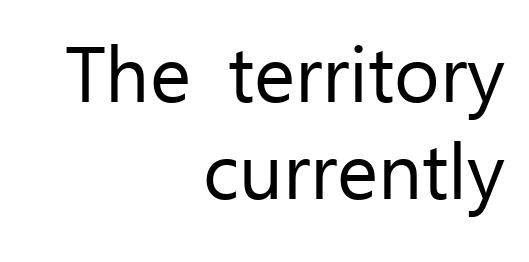
The font is comparable to plain body text, perhaps lighter. This sample has the flowing, uneven cadence of proportional lettering. The type family on display is of the sans-serif kind. The lettering stays uniformly vertical, giving the passage a roman look.
